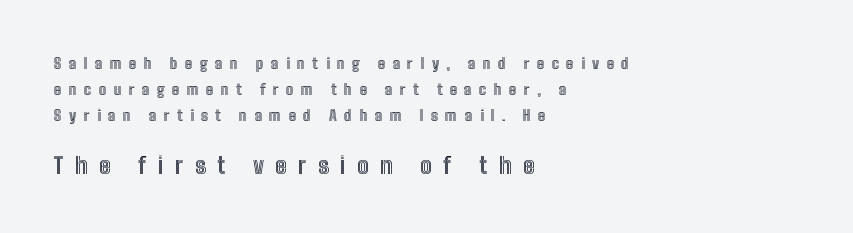
The image shows 23 px text type, upright; set left-aligned, line spacing 1.74x, unusually wide letter spacing (+0.49 em), not underlined; the second (bottom) block is 1.53x larger.
